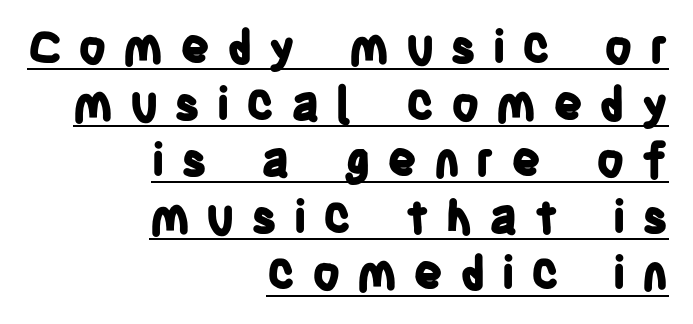
Q: Is the text bold? A: Yes.
Q: Is the text italic (slanted)? A: No, it is upright.
Q: Is the typeface a serif or a sans-serif typeface? A: Sans-serif.
Q: Is the text underlined? A: Yes.
Q: How is the paragraph aligned? A: Right-aligned.
Q: Is the spacing between letters normal or unusually wide? A: Unusually wide.
Q: Width (condensed, normal, or wide)? A: Condensed.
Q: Stroke contrast? A: Low.
Q: x-height? A: Large.
Q: Monospaced? A: No.
